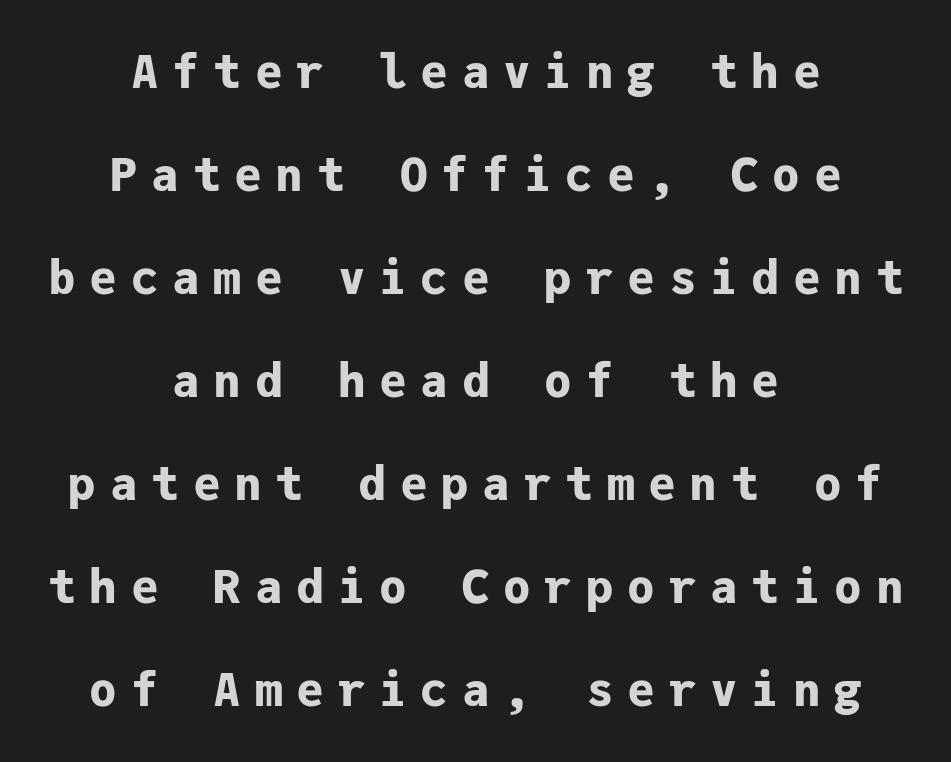
{"serif": "no", "italic": "no", "bold": "yes", "weight": "bold", "width": "normal", "stroke_contrast": "low", "x_height": "medium", "monospaced": "yes", "underline": "no", "align": "center", "line_spacing": "loose", "line_spacing_ratio": 2.24, "letter_spacing": "wide", "letter_spacing_em": 0.3, "glyph_px": 46}
